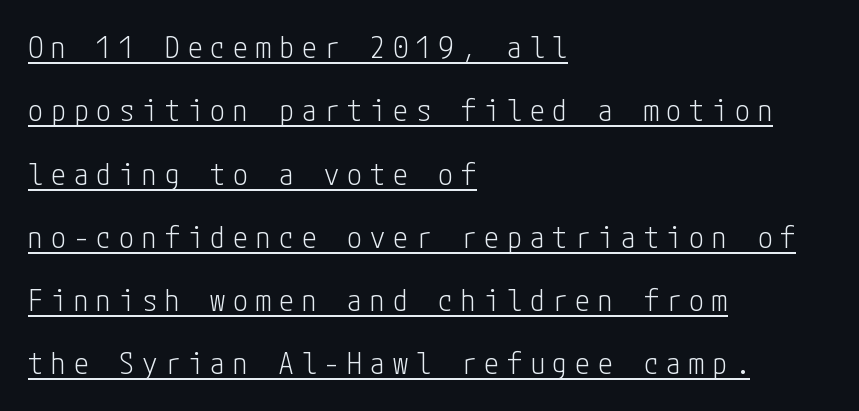
The image shows 30 px light, condensed sans-serif type, upright; set left-aligned, loose line spacing (2.11x), unusually wide letter spacing (+0.26 em), underlined; low stroke contrast and a medium x-height.
